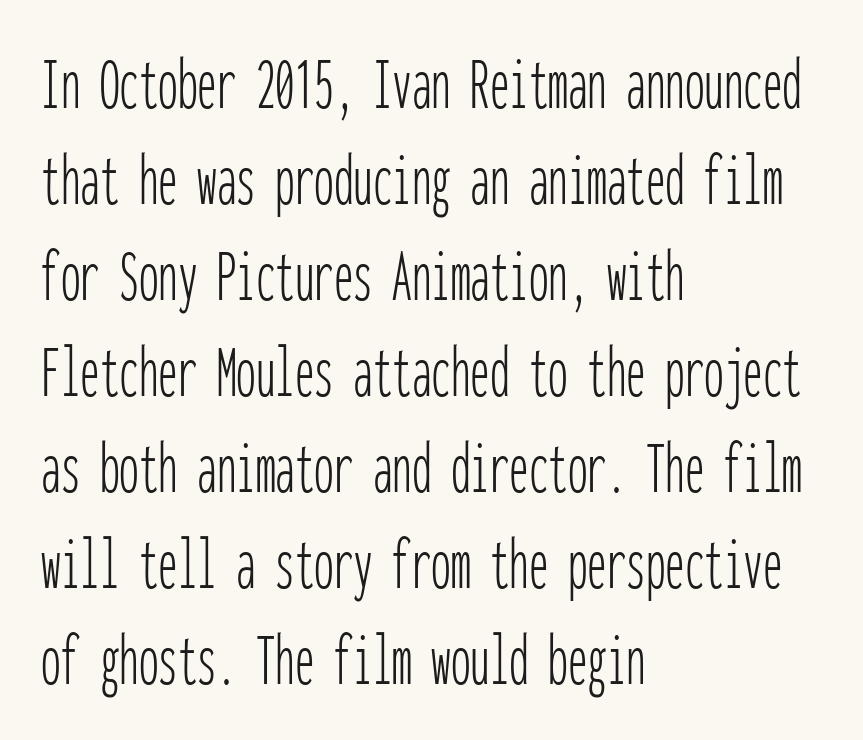
Q: Is the text bold? A: No.
Q: Is the text italic (slanted)? A: No, it is upright.
Q: Is the typeface a serif or a sans-serif typeface? A: Sans-serif.
Q: Is the text underlined? A: No.
Q: How is the paragraph aligned? A: Left-aligned.
Q: Is the spacing between letters normal or unusually wide? A: Normal.
Q: Width (condensed, normal, or wide)? A: Condensed.
Q: Stroke contrast? A: Low.
Q: x-height? A: Medium.
Q: Monospaced? A: Yes.
